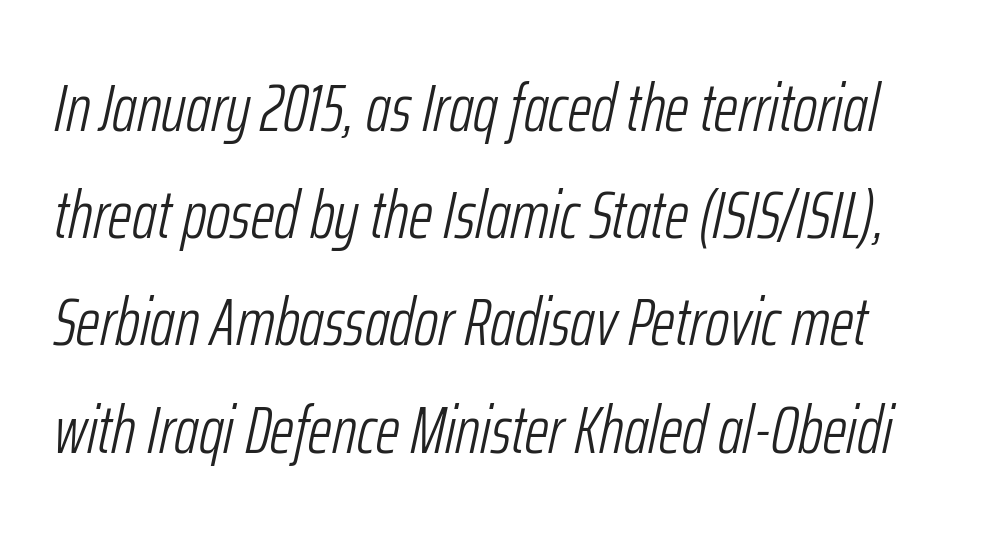
{"italic": "yes", "lean": "right", "slant_degrees": 12, "bold": "no", "weight": "light", "width": "condensed", "stroke_contrast": "low", "x_height": "medium", "monospaced": "no", "underline": "no", "line_spacing": "normal", "line_spacing_ratio": 1.6, "letter_spacing": "normal", "letter_spacing_em": 0.0, "glyph_px": 67}
